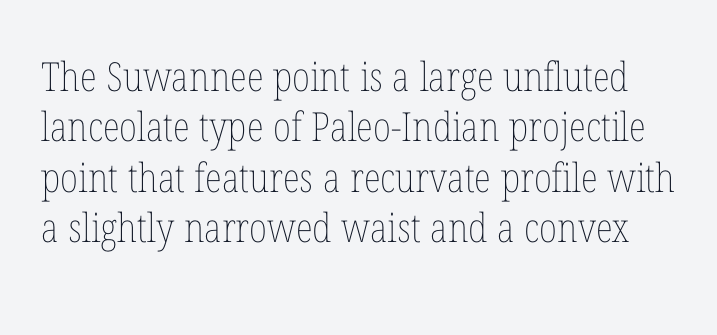
{"italic": "no", "bold": "no", "weight": "thin", "width": "condensed", "stroke_contrast": "low", "x_height": "medium", "monospaced": "no", "underline": "no", "line_spacing": "normal", "line_spacing_ratio": 1.26, "letter_spacing": "normal", "letter_spacing_em": 0.0, "glyph_px": 40}
